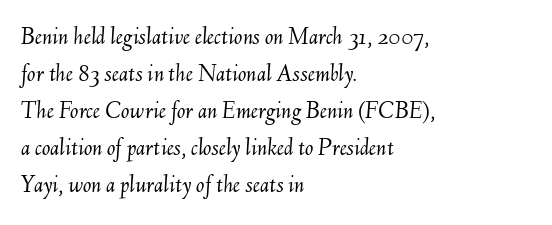
Q: Is the text bold? A: No.
Q: Is the text italic (slanted)? A: Yes, it leans right by about 6 degrees.
Q: Is the text underlined? A: No.
Q: How is the paragraph aligned? A: Left-aligned.
Q: Is the spacing between letters normal or unusually wide? A: Normal.
Q: Is the spacing between lines tight, normal or loose? A: Normal.
